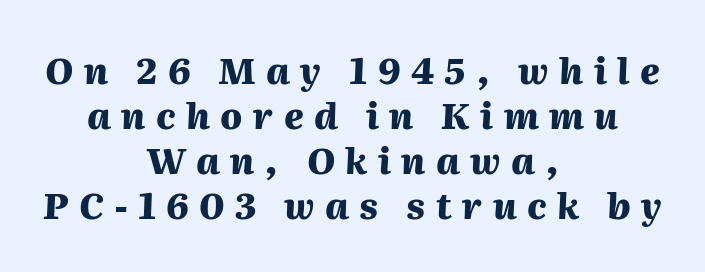
The image shows 36 px heavy type, italic (leaning right); set centered, normal line spacing (1.25x), unusually wide letter spacing (+0.29 em), not underlined; medium stroke contrast and a medium x-height.
